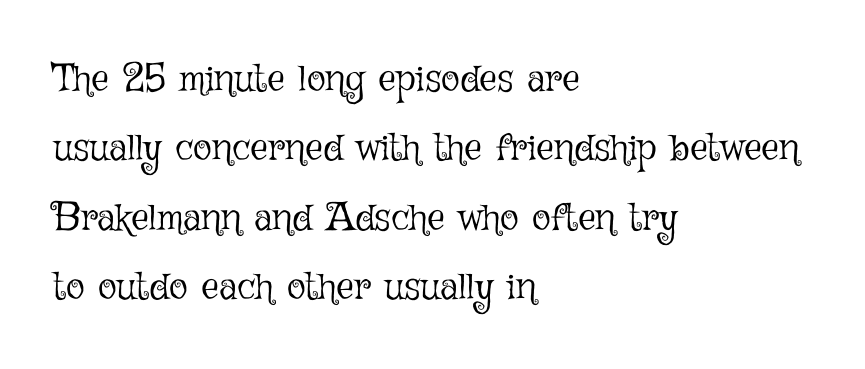
Nothing heavy about these letters — not bold at all. A roman cut, with each character standing at attention. The baseline area is clear. Tracking here is standard; glyphs follow each other at the usual distance.
